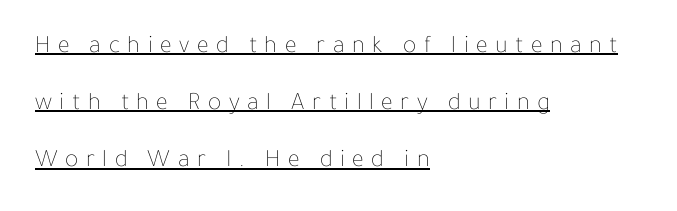
A student would call this left alignment; a typographer would say flush left, rag right. The letterforms sit at book weight or below. The passage shown is underscored from start to finish. Regarding leading, the lines here are spaced well apart. Vertical strokes here are truly vertical.
